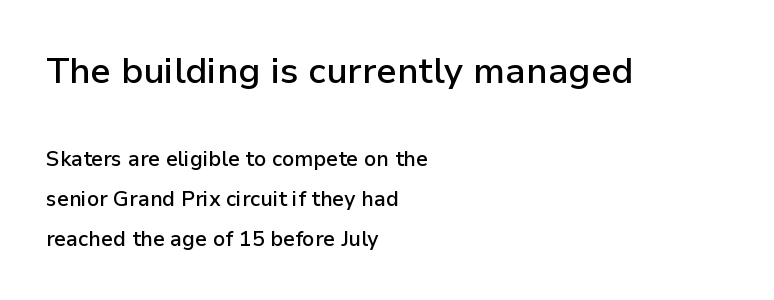
Q: Is the text bold? A: Semi-bold.
Q: Is the text italic (slanted)? A: No, it is upright.
Q: Is the typeface a serif or a sans-serif typeface? A: Sans-serif.
Q: Is the text underlined? A: No.
Q: How is the paragraph aligned? A: Left-aligned.
Q: Is the spacing between letters normal or unusually wide? A: Normal.
Q: Is the spacing between lines tight, normal or loose? A: Loose.
Q: Which block of text is set in a larger size, the first (top) or the second (bottom)? A: The first (top) one.
Q: Width (condensed, normal, or wide)? A: Normal.
Q: Stroke contrast? A: Low.
Q: x-height? A: Medium.
Q: Monospaced? A: No.
